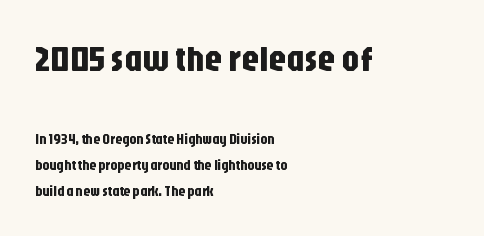
The image shows 36 px condensed sans-serif type, upright; set left-aligned, line spacing 1.85x, normal letter spacing, not underlined; the first (top) block is 2.57x larger; low stroke contrast and a large x-height.
